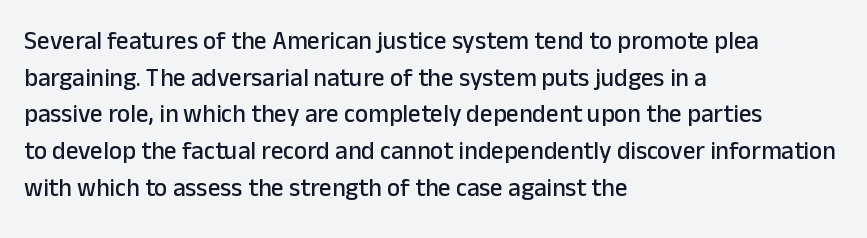
{"italic": "no", "underline": "no", "align": "left", "line_spacing": "normal", "line_spacing_ratio": 1.47, "letter_spacing": "normal", "letter_spacing_em": 0.0, "glyph_px": 25}
